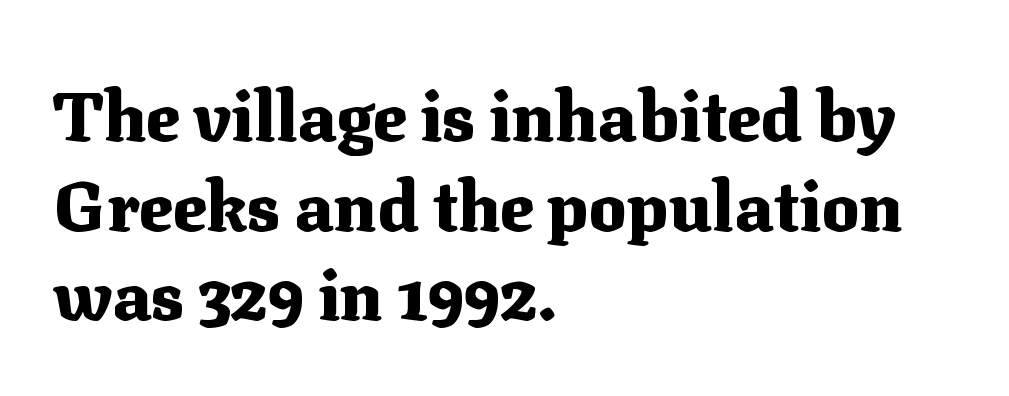
{"serif": "yes", "italic": "no", "bold": "yes", "weight": "heavy", "width": "normal", "stroke_contrast": "medium", "x_height": "medium", "monospaced": "no", "underline": "no", "align": "left", "line_spacing": "normal", "line_spacing_ratio": 1.28, "letter_spacing": "normal", "letter_spacing_em": 0.0, "glyph_px": 70}
